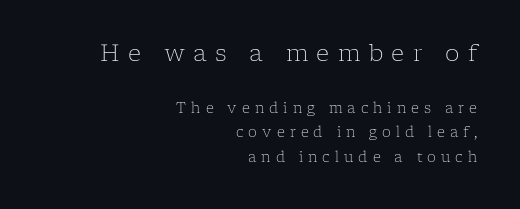
{"italic": "no", "bold": "no", "underline": "no", "align": "right", "line_spacing_ratio": 1.75, "letter_spacing": "wide", "letter_spacing_em": 0.36, "larger_block": "first", "size_ratio": 1.64, "glyph_px": 23}
